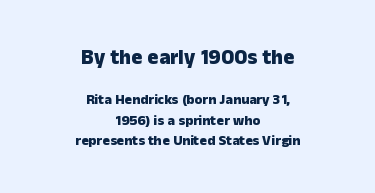
{"italic": "no", "bold": "yes", "underline": "no", "align": "center", "line_spacing": "normal", "line_spacing_ratio": 1.45, "letter_spacing": "normal", "letter_spacing_em": 0.0, "larger_block": "first", "size_ratio": 1.5, "glyph_px": 21}
